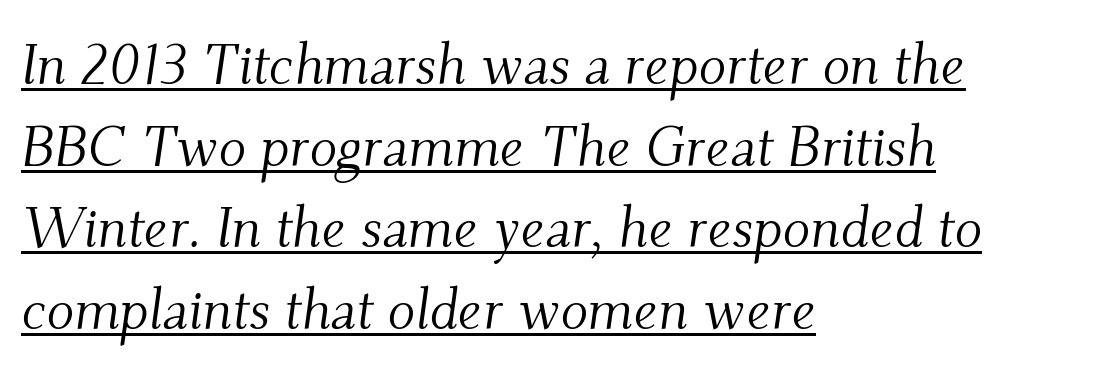
{"serif": "yes", "italic": "yes", "lean": "right", "slant_degrees": 9, "bold": "no", "weight": "light", "width": "normal", "stroke_contrast": "medium", "x_height": "small", "monospaced": "no", "underline": "yes", "align": "left", "line_spacing": "normal", "line_spacing_ratio": 1.43, "letter_spacing": "normal", "letter_spacing_em": 0.0, "glyph_px": 57}
